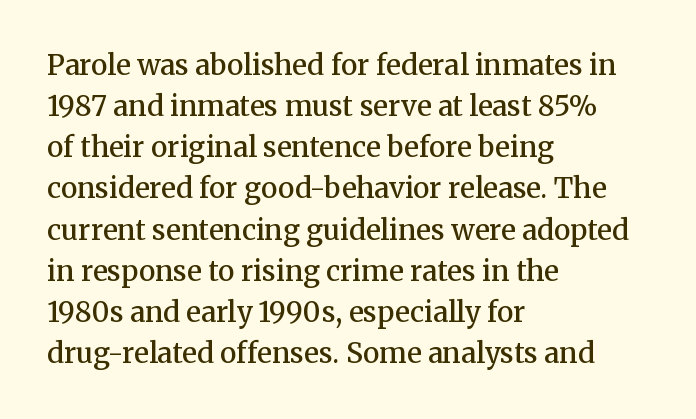
The rendering uses natural spacing where letterforms have individual widths. Teacher's note: observe the even left margin — that is flush-left alignment. It's the straight-up-and-down kind of type. Moderately thickened strokes mark this as semibold type. Regular leading.
